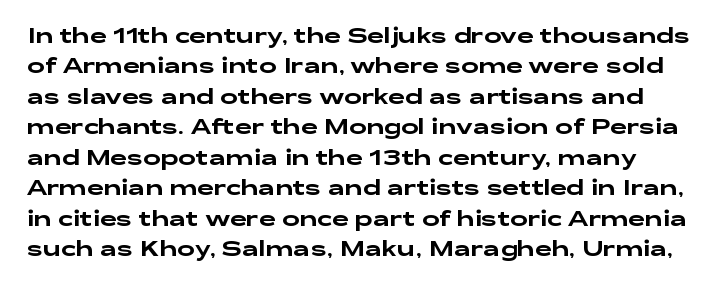
{"italic": "no", "underline": "no", "line_spacing": "normal", "line_spacing_ratio": 1.45, "letter_spacing": "normal", "letter_spacing_em": 0.0, "glyph_px": 21}
